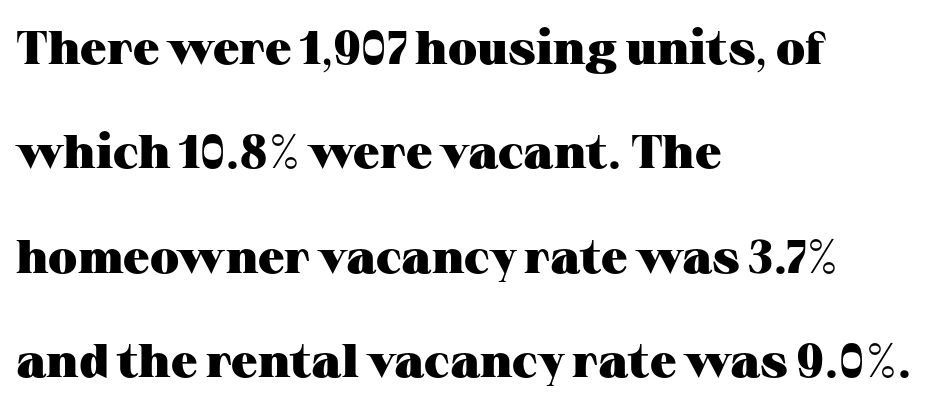
{"serif": "yes", "italic": "no", "bold": "yes", "weight": "heavy", "width": "wide", "stroke_contrast": "medium", "x_height": "medium", "monospaced": "no", "underline": "no", "align": "left", "line_spacing": "loose", "line_spacing_ratio": 2.22, "letter_spacing": "normal", "letter_spacing_em": 0.0, "glyph_px": 47}
